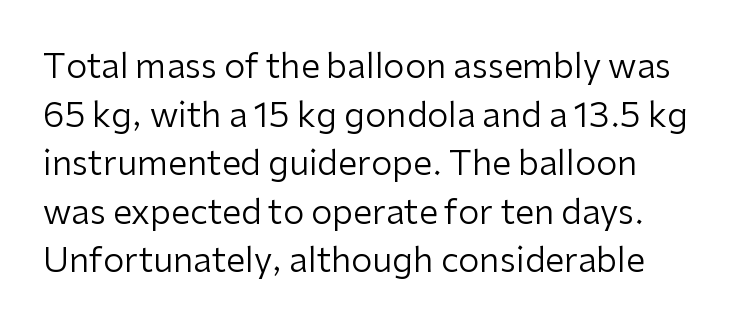
Looks like regular typesetting: each glyph gets only the width it needs. Is this a heavy cut? Hardly; it is regular or lighter. Lines of text with bare space underneath. Does the type have serifs? No, each stem ends abruptly. Interline gaps are of average width in this sample.
